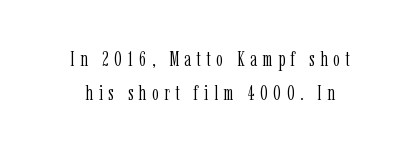
Q: Is the text bold? A: No.
Q: Is the text italic (slanted)? A: No, it is upright.
Q: Is the text underlined? A: No.
Q: Is the spacing between letters normal or unusually wide? A: Unusually wide.
Q: Is the spacing between lines tight, normal or loose? A: Normal.
